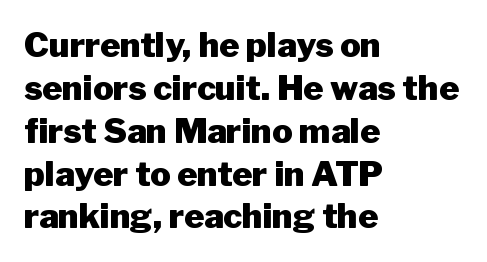
{"serif": "no", "italic": "no", "bold": "yes", "weight": "heavy", "width": "normal", "stroke_contrast": "low", "x_height": "medium", "monospaced": "no", "underline": "no", "align": "left", "line_spacing": "normal", "line_spacing_ratio": 1.26, "letter_spacing": "normal", "letter_spacing_em": 0.0, "glyph_px": 34}
